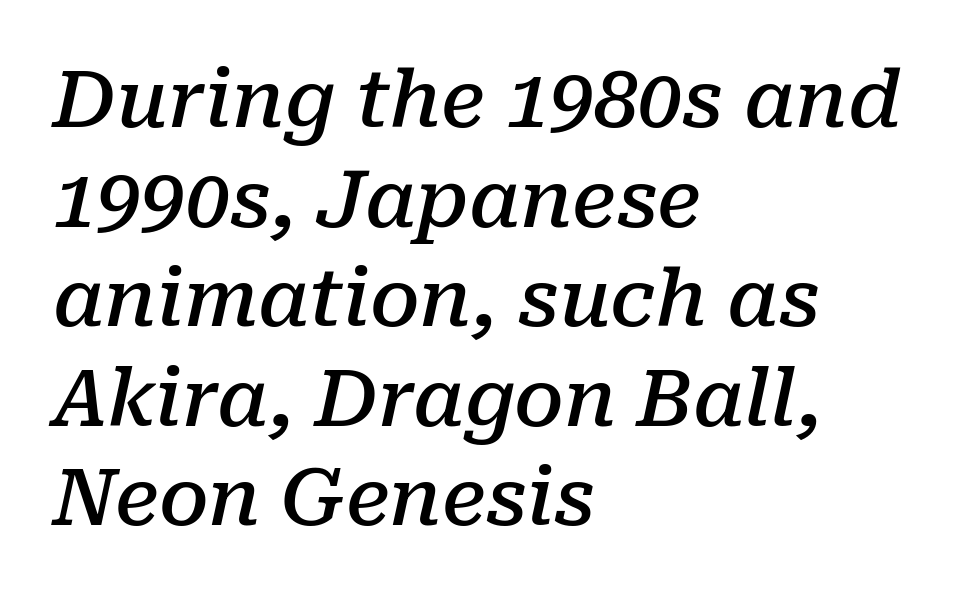
The image shows 79 px semibold serif type, italic (leaning right); set left-aligned, normal line spacing (1.26x), normal letter spacing, not underlined; low stroke contrast and a medium x-height.
